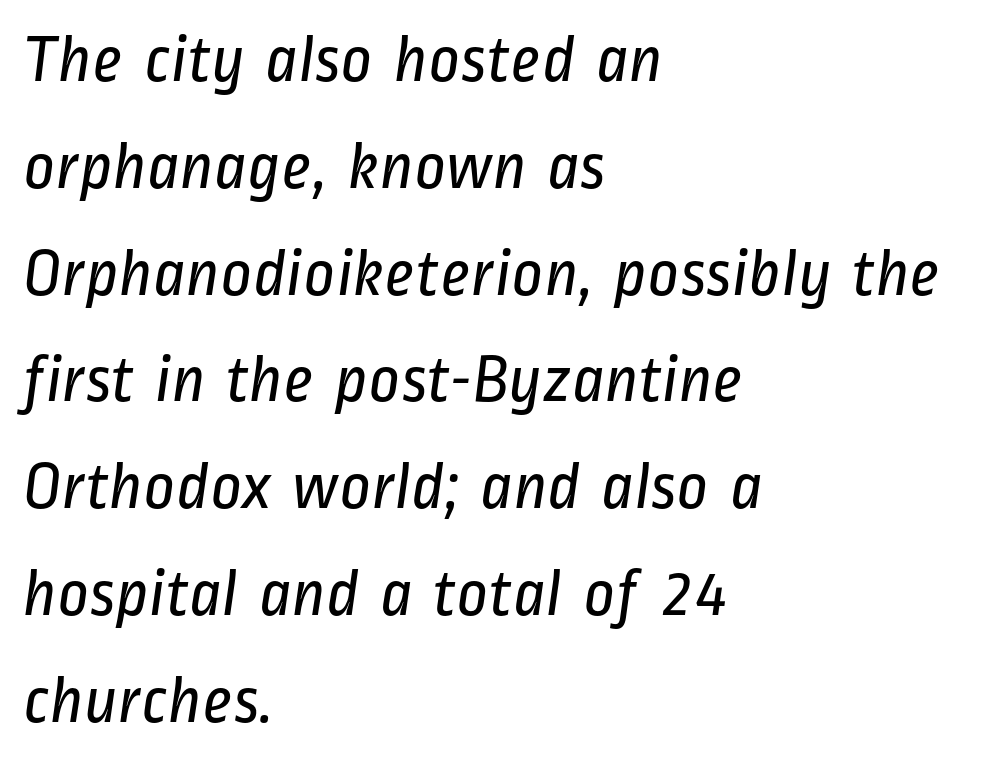
The image shows 68 px regular-weight, condensed sans-serif type; set left-aligned, normal line spacing (1.57x), normal letter spacing, not underlined; low stroke contrast and a medium x-height.
